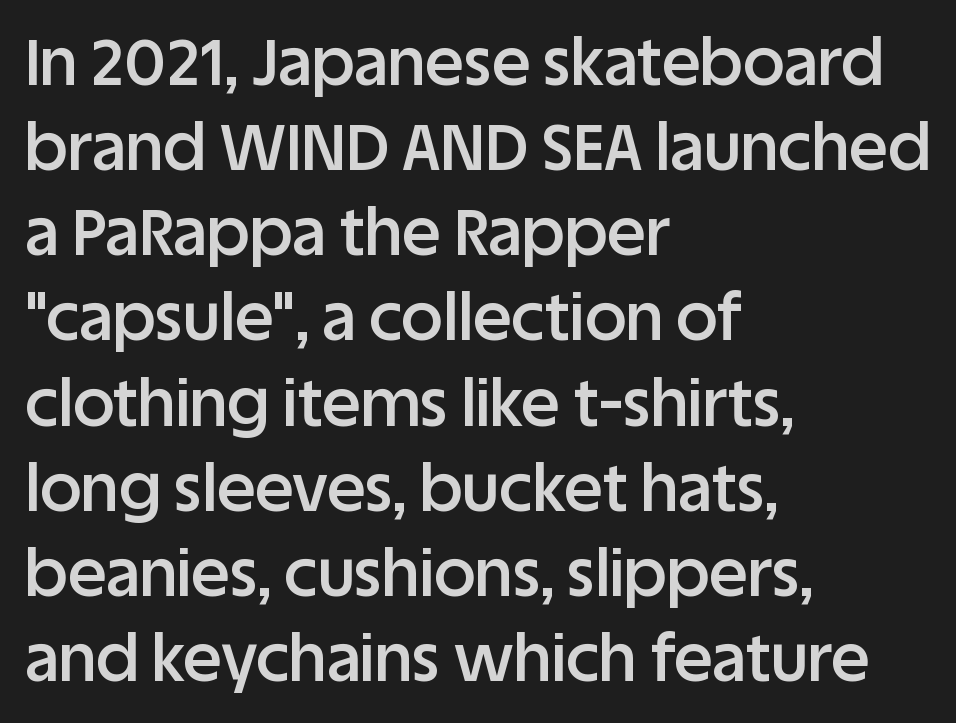
The image shows 65 px semibold sans-serif type, upright; set left-aligned, normal line spacing (1.31x), normal letter spacing, not underlined; low stroke contrast and a large x-height.
